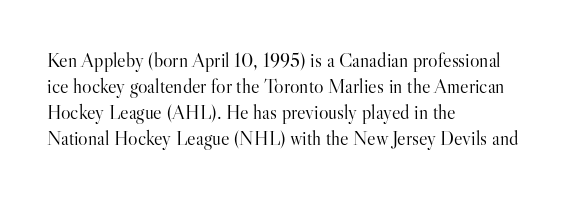
The image shows 20 px text type, upright; set left-aligned, normal line spacing (1.3x), normal letter spacing, not underlined.
